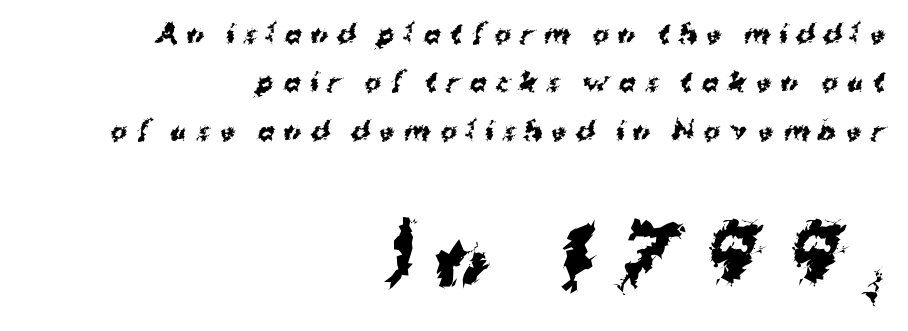
Q: Is the text bold? A: Yes.
Q: Is the typeface a serif or a sans-serif typeface? A: Sans-serif.
Q: Is the text underlined? A: No.
Q: How is the paragraph aligned? A: Right-aligned.
Q: Is the spacing between letters normal or unusually wide? A: Unusually wide.
Q: Is the spacing between lines tight, normal or loose? A: Loose.
Q: Which block of text is set in a larger size, the first (top) or the second (bottom)? A: The second (bottom) one.
Q: Width (condensed, normal, or wide)? A: Normal.
Q: Stroke contrast? A: Medium.
Q: x-height? A: Medium.
Q: Monospaced? A: No.
